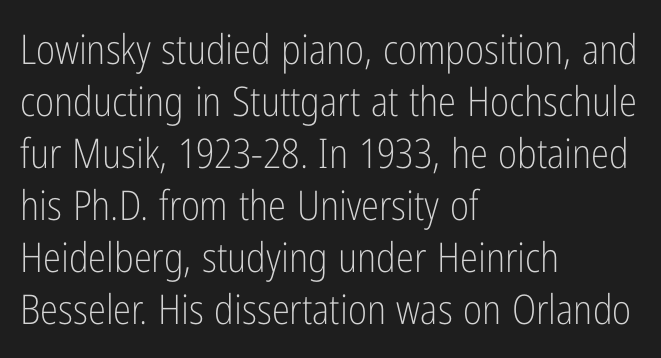
{"serif": "no", "italic": "no", "bold": "no", "weight": "light", "width": "condensed", "stroke_contrast": "low", "x_height": "medium", "monospaced": "no", "underline": "no", "align": "left", "line_spacing": "normal", "line_spacing_ratio": 1.27, "letter_spacing": "normal", "letter_spacing_em": 0.0, "glyph_px": 41}
